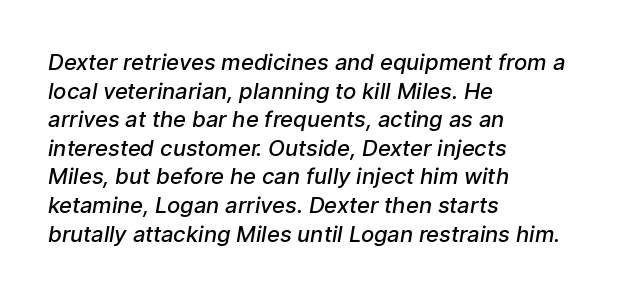
Q: Is the text bold? A: Semi-bold.
Q: Is the text underlined? A: No.
Q: How is the paragraph aligned? A: Left-aligned.
Q: Is the spacing between letters normal or unusually wide? A: Normal.
Q: Is the spacing between lines tight, normal or loose? A: Normal.
